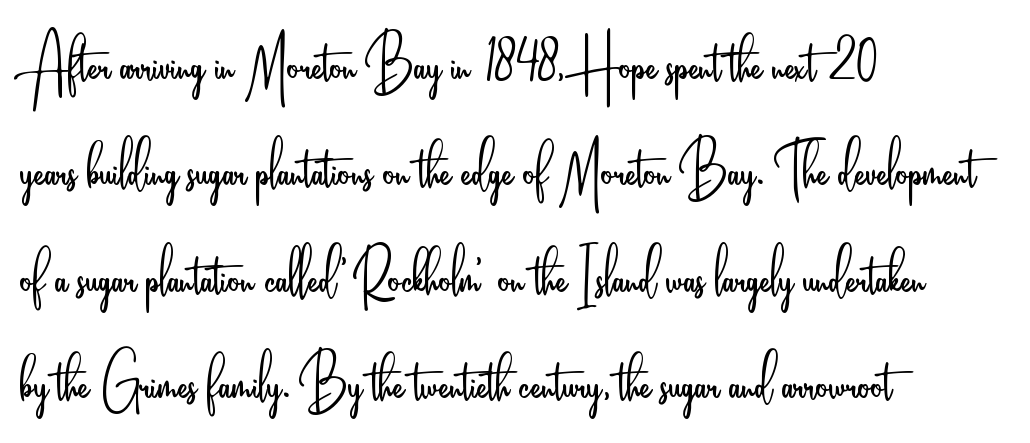
The image shows 77 px light, condensed sans-serif type; set left-aligned, normal line spacing (1.38x), normal letter spacing, not underlined; low stroke contrast and a small x-height.
